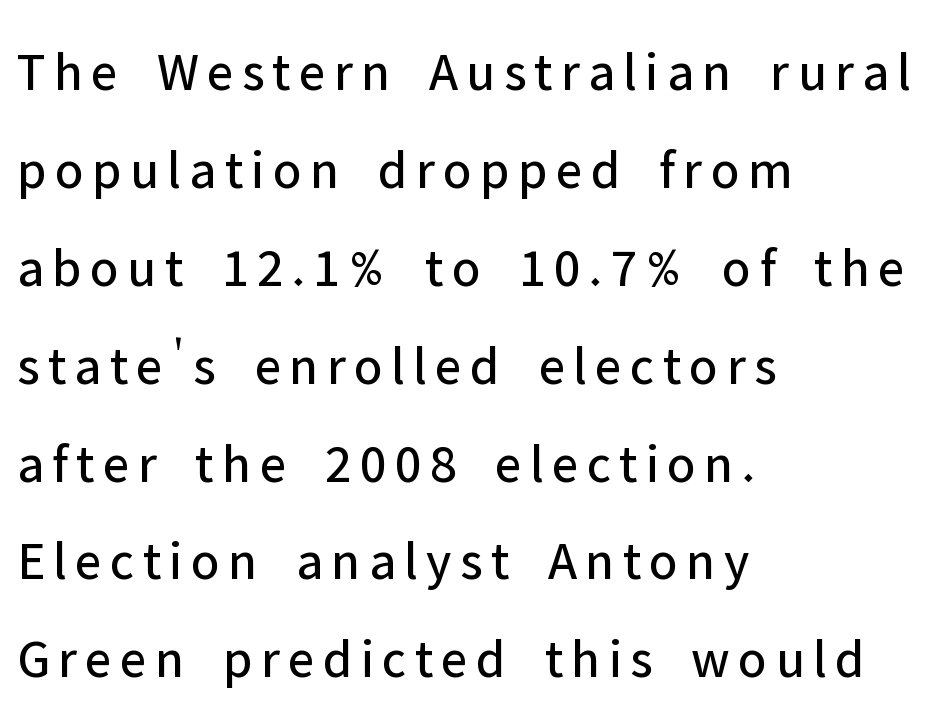
{"serif": "no", "italic": "no", "bold": "no", "weight": "regular", "width": "normal", "stroke_contrast": "low", "x_height": "medium", "monospaced": "no", "underline": "no", "align": "left", "line_spacing_ratio": 1.78, "glyph_px": 55}
